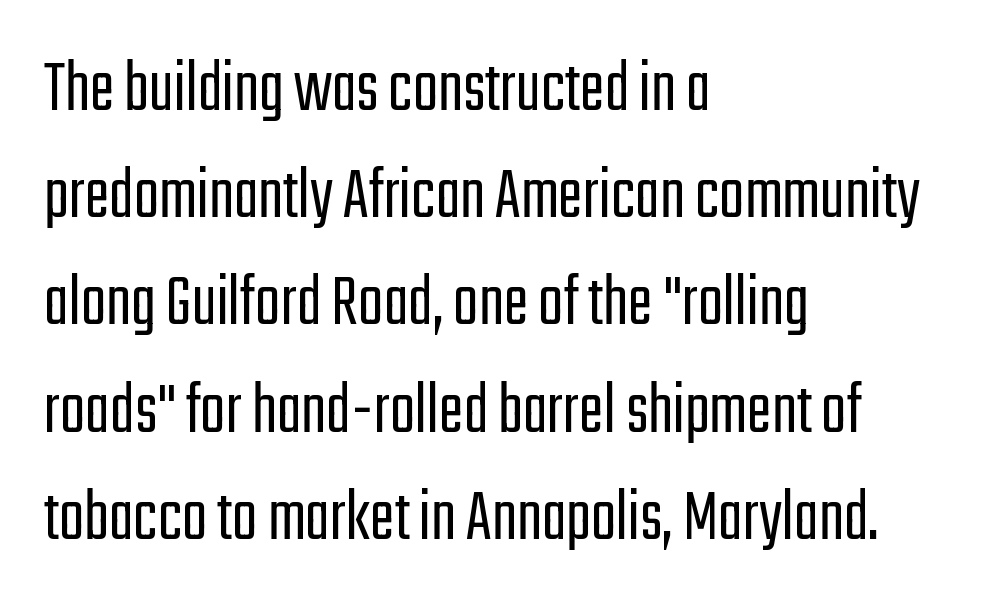
Q: Is the text bold? A: No.
Q: Is the text italic (slanted)? A: No, it is upright.
Q: Is the typeface a serif or a sans-serif typeface? A: Sans-serif.
Q: Is the text underlined? A: No.
Q: How is the paragraph aligned? A: Left-aligned.
Q: Is the spacing between letters normal or unusually wide? A: Normal.
Q: Is the spacing between lines tight, normal or loose? A: Normal.
Q: Width (condensed, normal, or wide)? A: Condensed.
Q: Stroke contrast? A: Low.
Q: x-height? A: Medium.
Q: Monospaced? A: No.
